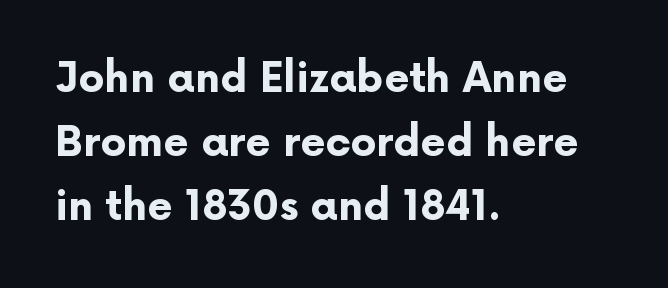
{"serif": "no", "italic": "no", "bold": "yes", "weight": "bold", "width": "normal", "stroke_contrast": "low", "x_height": "medium", "monospaced": "no", "underline": "no", "align": "left", "line_spacing": "normal", "line_spacing_ratio": 1.56, "letter_spacing": "normal", "letter_spacing_em": 0.0, "glyph_px": 41}
